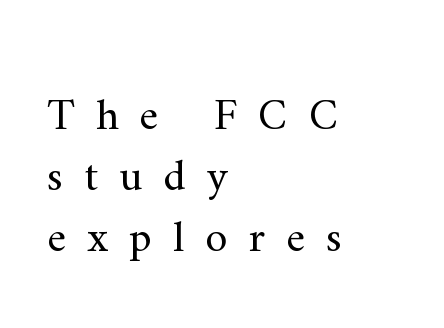
Honestly, there is no underline to notice here at all. Quick note: not italic, upright. Stroke terminals: seriffed. The letters are spread apart with noticeably loose tracking. Vertical spacing — default.
